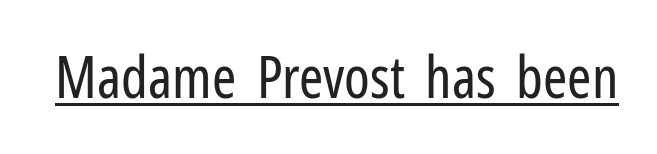
Q: Is the text bold? A: No.
Q: Is the text italic (slanted)? A: No, it is upright.
Q: Is the typeface a serif or a sans-serif typeface? A: Sans-serif.
Q: Is the text underlined? A: Yes.
Q: Is the spacing between letters normal or unusually wide? A: Normal.
Q: Width (condensed, normal, or wide)? A: Condensed.
Q: Stroke contrast? A: Low.
Q: x-height? A: Medium.
Q: Monospaced? A: No.
